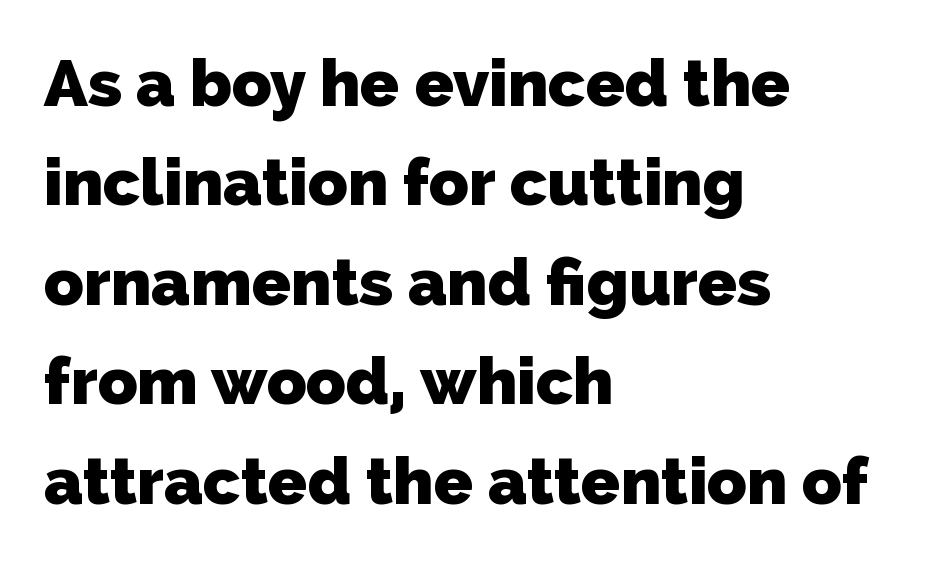
Q: Is the text bold? A: Yes.
Q: Is the typeface a serif or a sans-serif typeface? A: Sans-serif.
Q: Is the text underlined? A: No.
Q: How is the paragraph aligned? A: Left-aligned.
Q: Is the spacing between letters normal or unusually wide? A: Normal.
Q: Is the spacing between lines tight, normal or loose? A: Normal.
Q: Width (condensed, normal, or wide)? A: Normal.
Q: Stroke contrast? A: Low.
Q: x-height? A: Medium.
Q: Monospaced? A: No.
